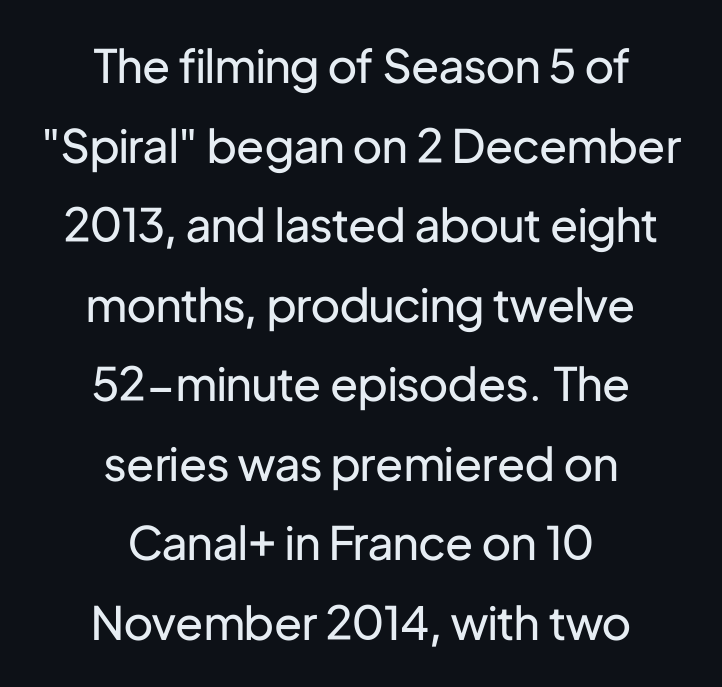
Q: Is the text bold? A: No.
Q: Is the text italic (slanted)? A: No, it is upright.
Q: Is the typeface a serif or a sans-serif typeface? A: Sans-serif.
Q: Is the text underlined? A: No.
Q: How is the paragraph aligned? A: Centered.
Q: Is the spacing between letters normal or unusually wide? A: Normal.
Q: Width (condensed, normal, or wide)? A: Normal.
Q: Stroke contrast? A: Low.
Q: x-height? A: Medium.
Q: Monospaced? A: No.
